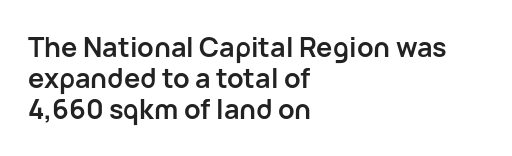
The image shows 27 px bold type, upright; set left-aligned, tight line spacing (1.14x), normal letter spacing, not underlined.
